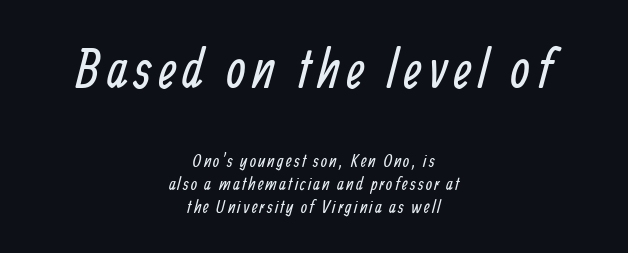
{"serif": "no", "bold": "no", "weight": "regular", "width": "condensed", "stroke_contrast": "low", "x_height": "medium", "monospaced": "no", "underline": "no", "align": "center", "line_spacing": "normal", "line_spacing_ratio": 1.27, "larger_block": "first", "size_ratio": 3.06, "glyph_px": 55}
